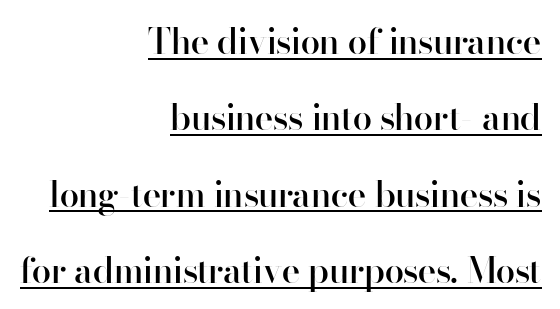
The image shows 35 px semibold sans-serif type, upright; set right-aligned, loose line spacing (2.18x), normal letter spacing, underlined; high stroke contrast and a small x-height.
